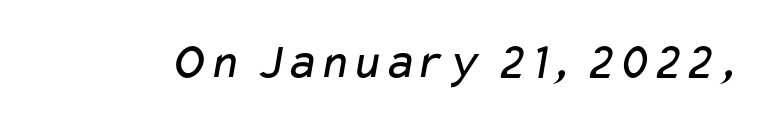
The image shows 52 px regular-weight, wide sans-serif type; set normal letter spacing, not underlined; low stroke contrast and a medium x-height.
